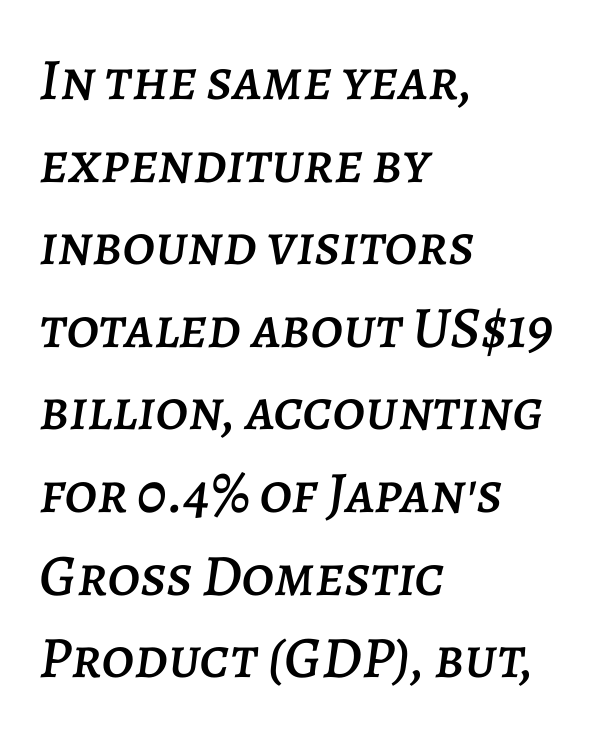
The image shows 59 px text type, italic (leaning right); set left-aligned, normal line spacing (1.4x), normal letter spacing, not underlined; low stroke contrast and a large x-height.
